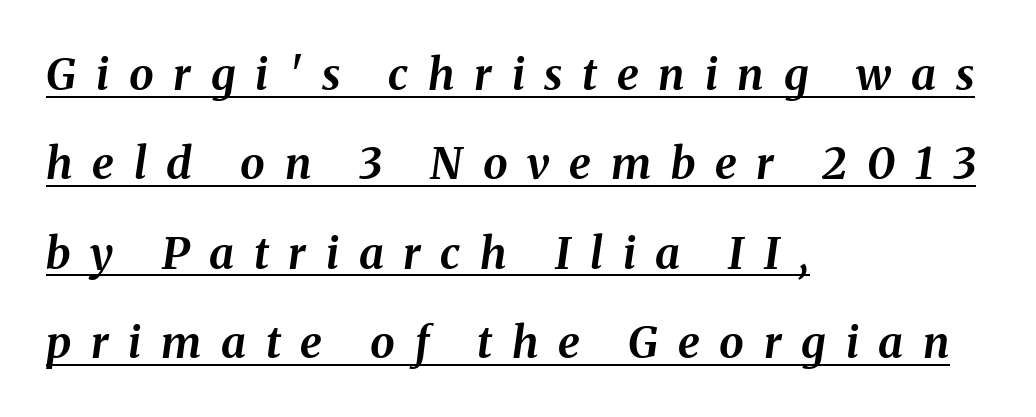
The type is letterspaced generously, with wide tracking. Vertical spacing — loose. This sample has the flowing, uneven cadence of proportional lettering. All the whitespace from short lines collects on the right. Underlining? Definitely there.
